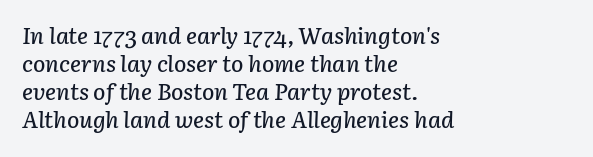
The image shows 23 px text type, italic (leaning right); set left-aligned, line spacing 1.22x, normal letter spacing, not underlined.
